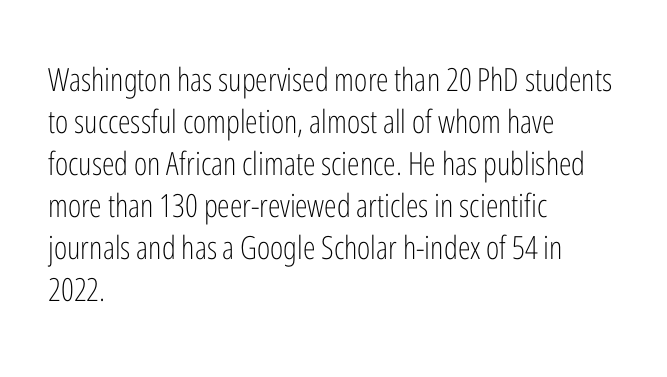
The axis of the letterforms is exactly vertical. This sample uses plain, unmodified letter spacing. One-word summary of the alignment: left. The face used here is proportionally spaced, like ordinary book or web type. Whoever set this chose a conventional vertical rhythm.
